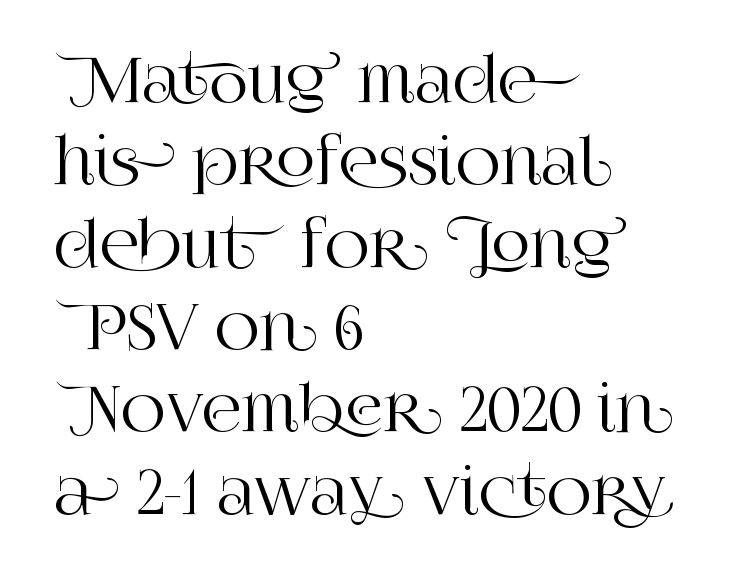
A roman cut, with each character standing at attention. Between one letter and the next there's only the usual sliver of space. Old-style or modern, the face here clearly has serifs. Horizontal bands of white between lines are of average thickness. Nobody drew a line under any word here.
